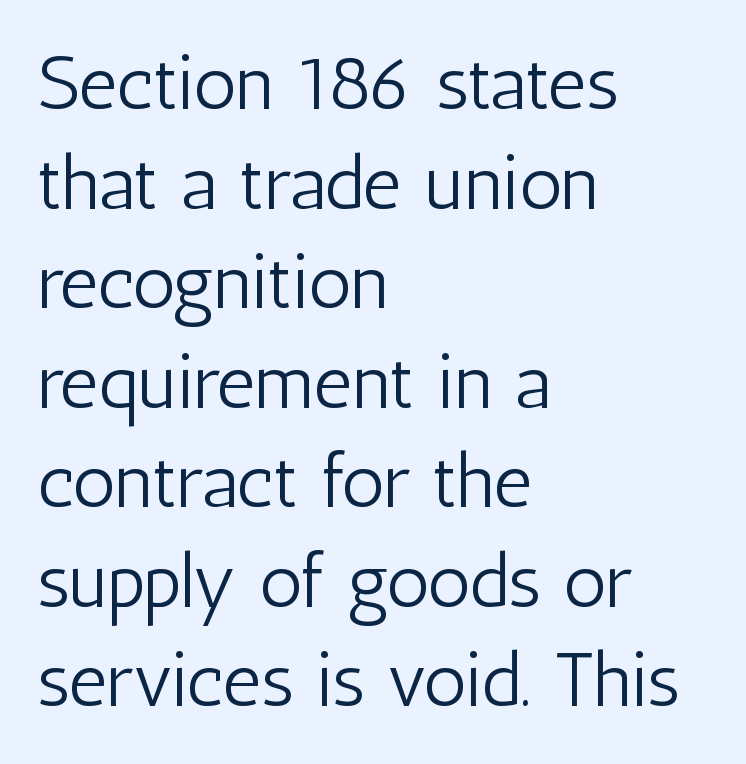
Q: Is the text bold? A: No.
Q: Is the text italic (slanted)? A: No, it is upright.
Q: Is the typeface a serif or a sans-serif typeface? A: Sans-serif.
Q: Is the text underlined? A: No.
Q: How is the paragraph aligned? A: Left-aligned.
Q: Is the spacing between letters normal or unusually wide? A: Normal.
Q: Is the spacing between lines tight, normal or loose? A: Normal.
Q: Width (condensed, normal, or wide)? A: Condensed.
Q: Stroke contrast? A: Low.
Q: x-height? A: Medium.
Q: Monospaced? A: No.
